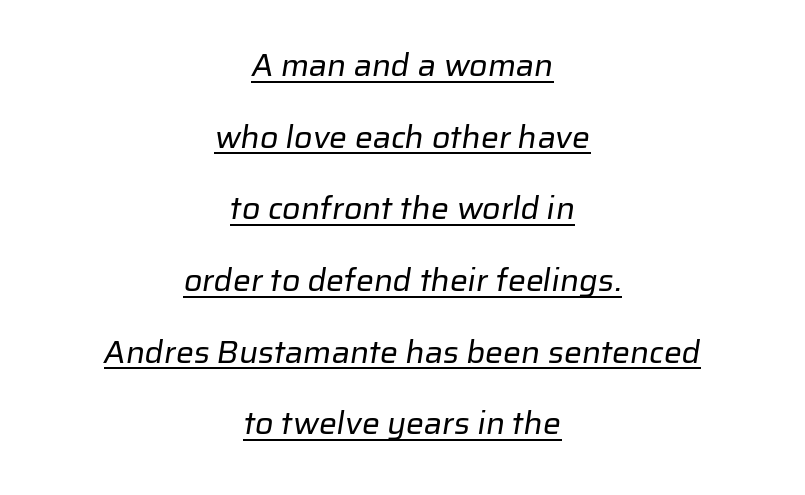
The image shows 32 px regular-weight sans-serif type; set centered, loose line spacing (2.24x), normal letter spacing, underlined; low stroke contrast and a medium x-height.
